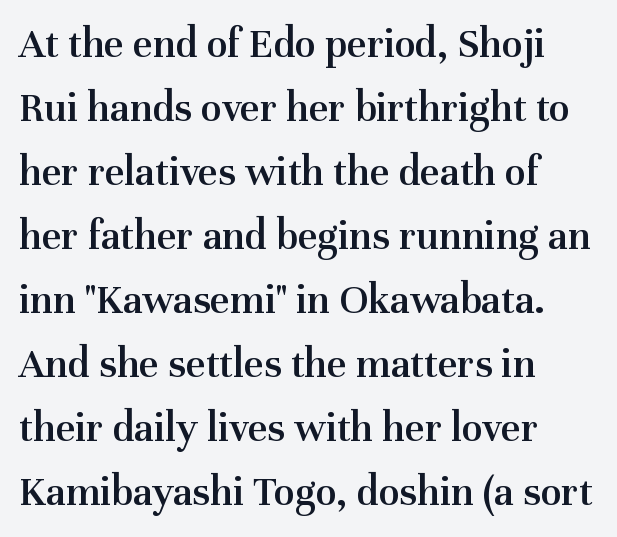
Q: Is the text bold? A: Semi-bold.
Q: Is the text italic (slanted)? A: No, it is upright.
Q: Is the typeface a serif or a sans-serif typeface? A: Serif.
Q: Is the text underlined? A: No.
Q: How is the paragraph aligned? A: Left-aligned.
Q: Is the spacing between letters normal or unusually wide? A: Normal.
Q: Is the spacing between lines tight, normal or loose? A: Normal.
Q: Width (condensed, normal, or wide)? A: Normal.
Q: Stroke contrast? A: Medium.
Q: x-height? A: Medium.
Q: Monospaced? A: No.
